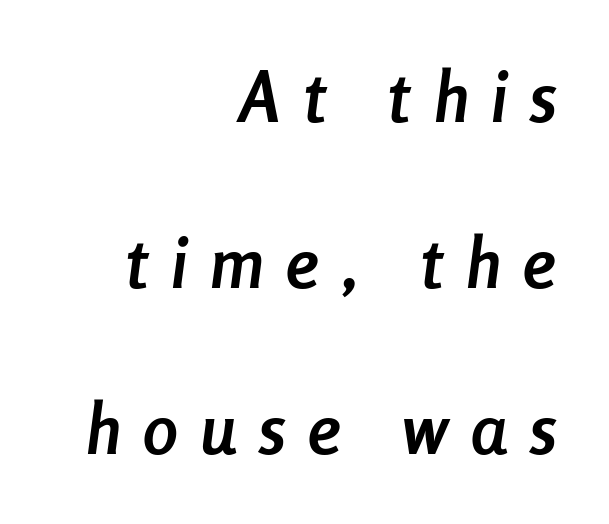
Q: Is the text bold? A: Yes.
Q: Is the text italic (slanted)? A: Yes, it leans right by about 8 degrees.
Q: Is the text underlined? A: No.
Q: How is the paragraph aligned? A: Right-aligned.
Q: Is the spacing between letters normal or unusually wide? A: Unusually wide.
Q: Is the spacing between lines tight, normal or loose? A: Loose.
Q: Width (condensed, normal, or wide)? A: Condensed.
Q: Stroke contrast? A: Low.
Q: x-height? A: Medium.
Q: Monospaced? A: No.
